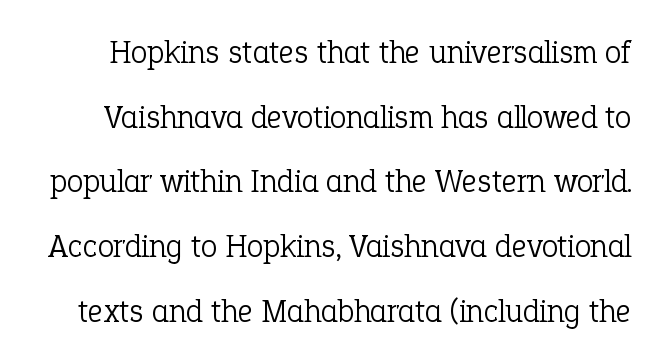
Q: Is the text bold? A: No.
Q: Is the text italic (slanted)? A: No, it is upright.
Q: Is the typeface a serif or a sans-serif typeface? A: Serif.
Q: Is the text underlined? A: No.
Q: Is the spacing between letters normal or unusually wide? A: Normal.
Q: Is the spacing between lines tight, normal or loose? A: Loose.
Q: Width (condensed, normal, or wide)? A: Normal.
Q: Stroke contrast? A: Low.
Q: x-height? A: Medium.
Q: Monospaced? A: No.
